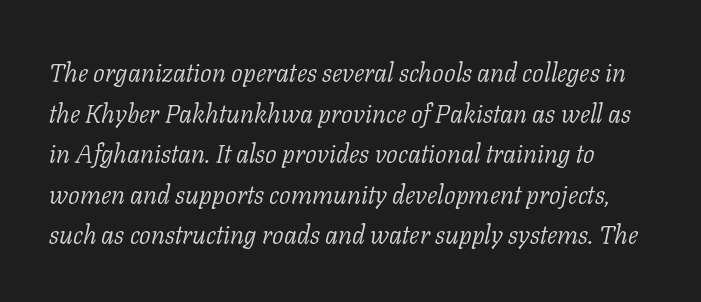
How would I describe the line gaps? Plain and ordinary. The weight would be labelled regular, book, light, or lighter still. When letters slant like this, we call the style italic. Quick note: underline off. The horizontal fit of the characters is conventional and even.
